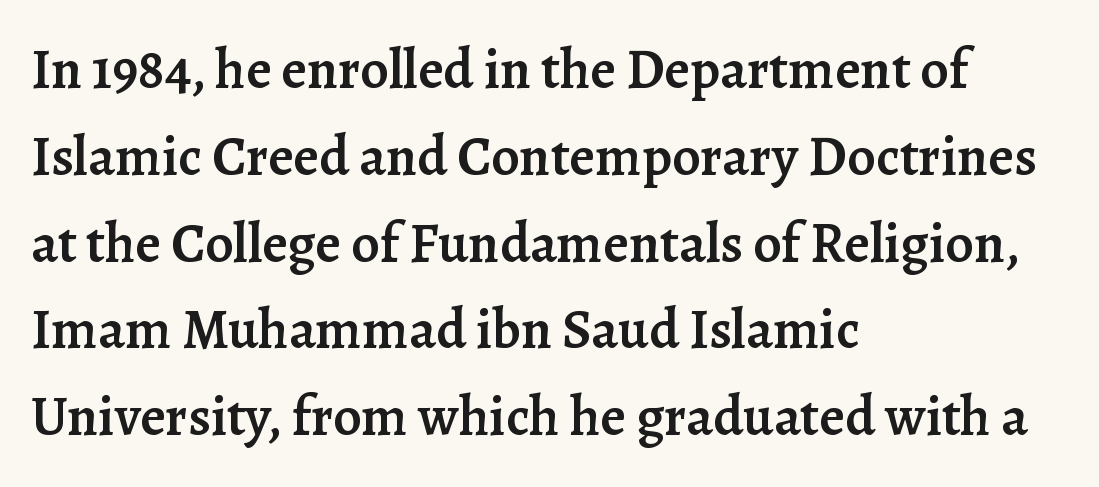
Q: Is the text bold? A: Semi-bold.
Q: Is the text italic (slanted)? A: No, it is upright.
Q: Is the typeface a serif or a sans-serif typeface? A: Serif.
Q: Is the text underlined? A: No.
Q: How is the paragraph aligned? A: Left-aligned.
Q: Is the spacing between letters normal or unusually wide? A: Normal.
Q: Is the spacing between lines tight, normal or loose? A: Normal.
Q: Width (condensed, normal, or wide)? A: Normal.
Q: Stroke contrast? A: Low.
Q: x-height? A: Medium.
Q: Monospaced? A: No.
